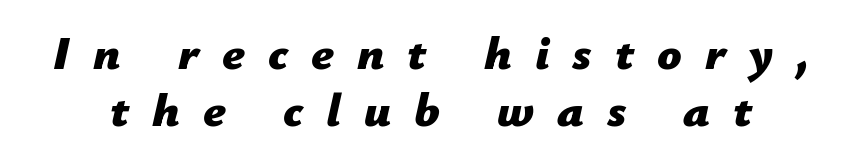
Unmarked baselines from the first word to the last. The glyphs look as if they've been sheared to an angle. Note the varied advance widths — an 'i' is clearly narrower than an 'm'. You'd pick this weight for a headline — it's a proper bold.
